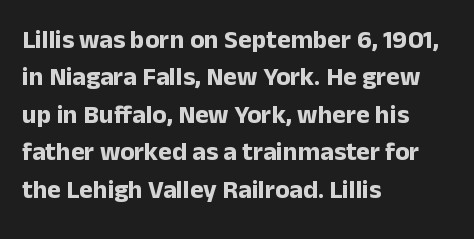
The image shows 26 px bold type, upright; set left-aligned, normal line spacing (1.44x), normal letter spacing, not underlined.
